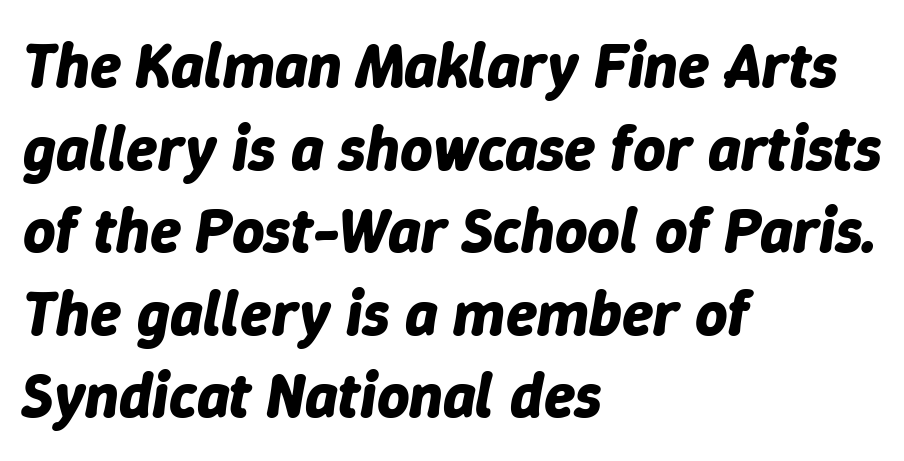
The image shows 63 px bold type, italic (leaning right); set left-aligned, normal line spacing (1.31x), normal letter spacing, not underlined; low stroke contrast and a medium x-height.
